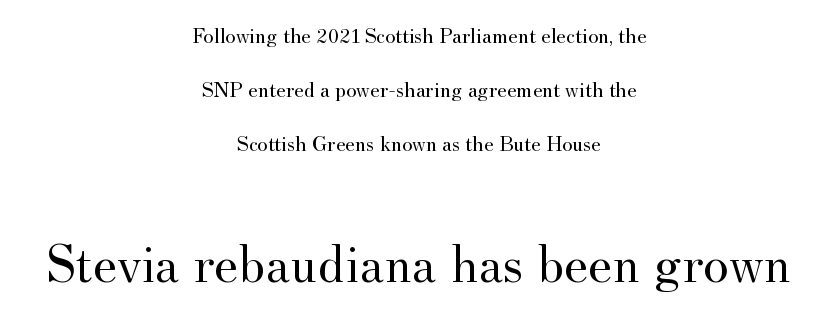
Q: Is the text bold? A: No.
Q: Is the text italic (slanted)? A: No, it is upright.
Q: Is the typeface a serif or a sans-serif typeface? A: Serif.
Q: Is the text underlined? A: No.
Q: How is the paragraph aligned? A: Centered.
Q: Is the spacing between letters normal or unusually wide? A: Normal.
Q: Is the spacing between lines tight, normal or loose? A: Loose.
Q: Which block of text is set in a larger size, the first (top) or the second (bottom)? A: The second (bottom) one.
Q: Width (condensed, normal, or wide)? A: Normal.
Q: Stroke contrast? A: Medium.
Q: x-height? A: Small.
Q: Monospaced? A: No.
